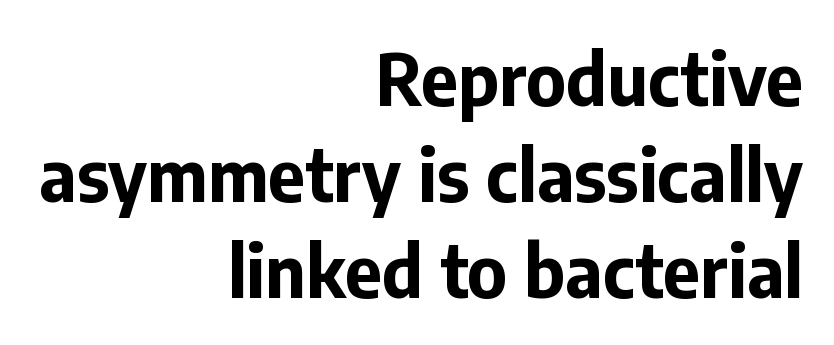
Looks like regular typesetting: each glyph gets only the width it needs. Teacher's note: observe the even right margin — that is flush-right alignment. Underlining? Definitely not there. This sample uses an upright cut, with every glyph sitting square on the baseline. Words appear dense and cohesive because spacing is normal. Type style note: lacks serifs.
